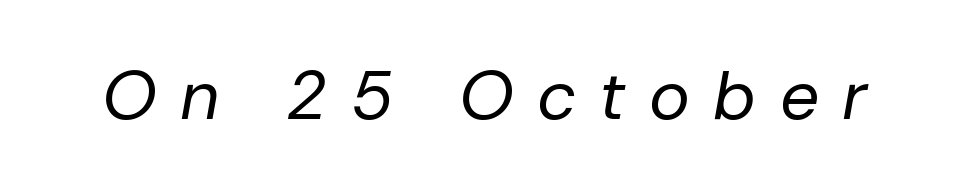
{"italic": "yes", "lean": "right", "slant_degrees": 10, "bold": "no", "weight": "regular", "width": "normal", "stroke_contrast": "low", "x_height": "medium", "monospaced": "no", "underline": "no", "letter_spacing": "wide", "letter_spacing_em": 0.34, "glyph_px": 69}
